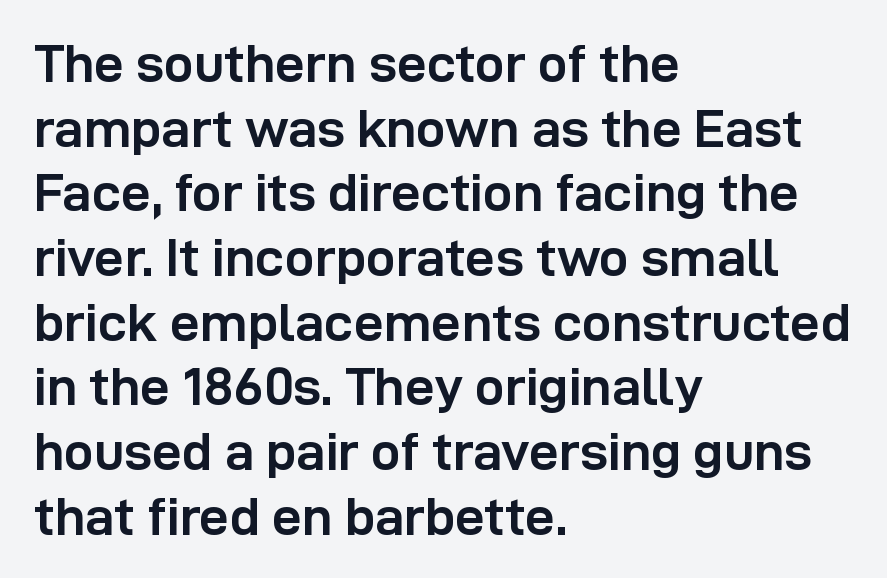
The image shows 53 px semibold sans-serif type, upright; set left-aligned, line spacing 1.22x, normal letter spacing, not underlined; low stroke contrast and a medium x-height.
